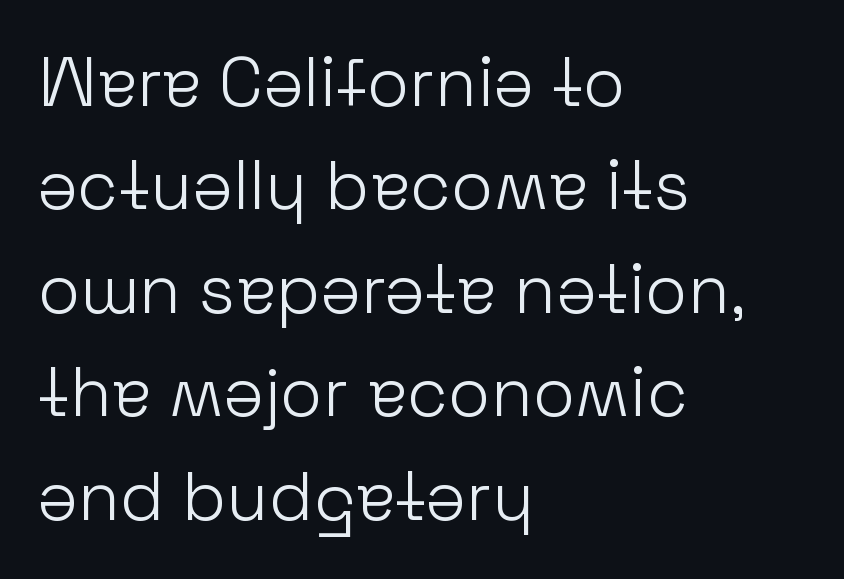
Q: Is the text bold? A: No.
Q: Is the text italic (slanted)? A: No, it is upright.
Q: Is the typeface a serif or a sans-serif typeface? A: Sans-serif.
Q: Is the text underlined? A: No.
Q: How is the paragraph aligned? A: Left-aligned.
Q: Is the spacing between letters normal or unusually wide? A: Normal.
Q: Is the spacing between lines tight, normal or loose? A: Normal.
Q: Width (condensed, normal, or wide)? A: Normal.
Q: Stroke contrast? A: Low.
Q: x-height? A: Medium.
Q: Monospaced? A: No.
